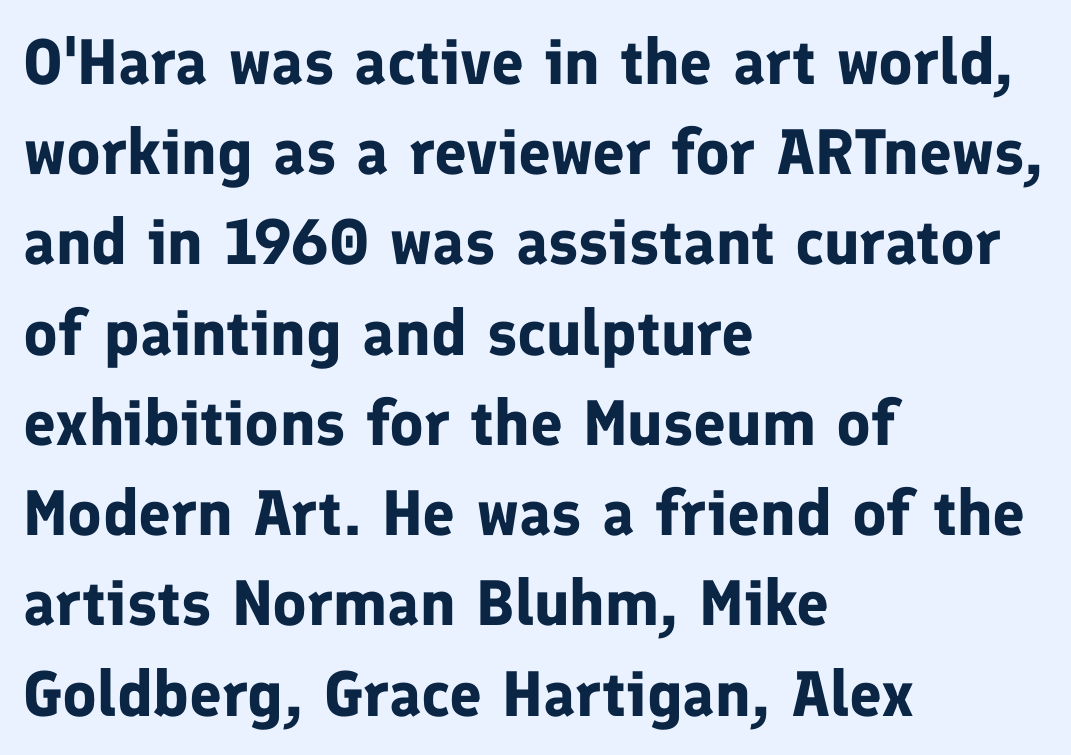
The image shows 64 px bold sans-serif type, upright; set left-aligned, normal line spacing (1.41x), normal letter spacing, not underlined; low stroke contrast and a medium x-height.
